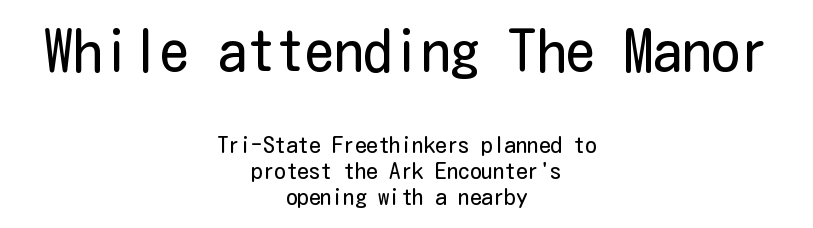
Tracking here is standard; glyphs follow each other at the usual distance. Only glyphs here, with clear space below each row. Compared with typical paragraphs, the rows here are closer together. The lettering holds an erect, upright posture throughout. Visually, the top section dominates because its glyphs are scaled up.
